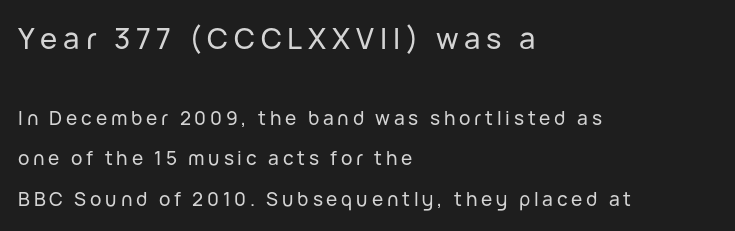
The image shows 29 px sans-serif type, upright; set left-aligned, loose line spacing (2.15x), unusually wide letter spacing (+0.2 em), not underlined; the first (top) block is 1.53x larger; low stroke contrast and a medium x-height.
